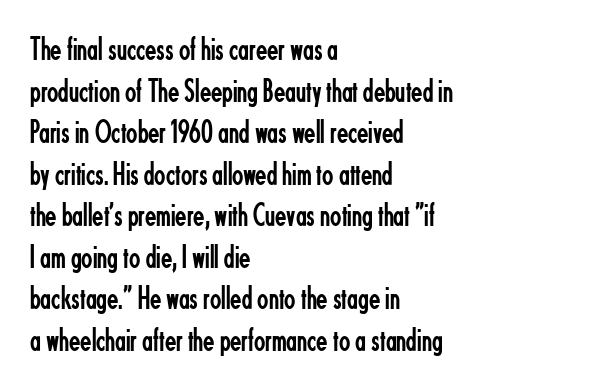
Q: Is the text bold? A: No.
Q: Is the text italic (slanted)? A: No, it is upright.
Q: Is the typeface a serif or a sans-serif typeface? A: Sans-serif.
Q: Is the text underlined? A: No.
Q: How is the paragraph aligned? A: Left-aligned.
Q: Is the spacing between letters normal or unusually wide? A: Normal.
Q: Is the spacing between lines tight, normal or loose? A: Normal.
Q: Width (condensed, normal, or wide)? A: Condensed.
Q: Stroke contrast? A: Low.
Q: x-height? A: Small.
Q: Monospaced? A: No.
